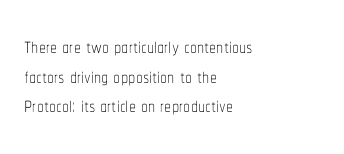
Q: Is the text bold? A: No.
Q: Is the text italic (slanted)? A: No, it is upright.
Q: Is the text underlined? A: No.
Q: How is the paragraph aligned? A: Left-aligned.
Q: Is the spacing between letters normal or unusually wide? A: Normal.
Q: Is the spacing between lines tight, normal or loose? A: Tight.
Q: Width (condensed, normal, or wide)? A: Condensed.
Q: Stroke contrast? A: Low.
Q: x-height? A: Medium.
Q: Monospaced? A: No.
